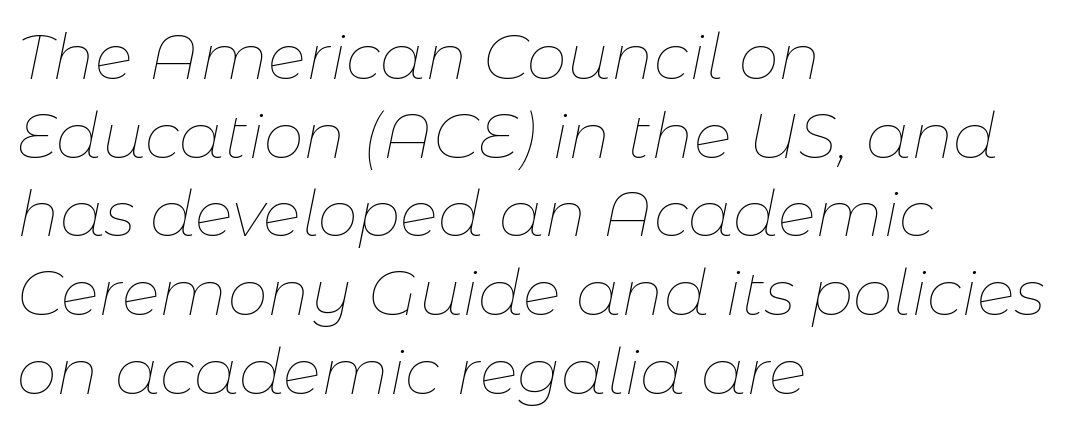
Q: Is the text bold? A: No.
Q: Is the text italic (slanted)? A: Yes, it leans right by about 11 degrees.
Q: Is the text underlined? A: No.
Q: How is the paragraph aligned? A: Left-aligned.
Q: Is the spacing between letters normal or unusually wide? A: Normal.
Q: Width (condensed, normal, or wide)? A: Normal.
Q: Stroke contrast? A: Low.
Q: x-height? A: Medium.
Q: Monospaced? A: No.
